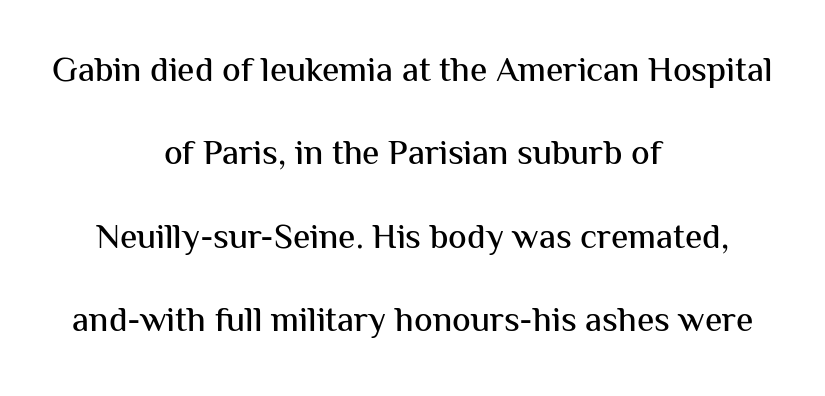
{"serif": "no", "italic": "no", "width": "normal", "stroke_contrast": "medium", "x_height": "medium", "monospaced": "no", "underline": "no", "align": "center", "line_spacing": "loose", "line_spacing_ratio": 2.38, "letter_spacing": "normal", "letter_spacing_em": 0.0, "glyph_px": 35}
